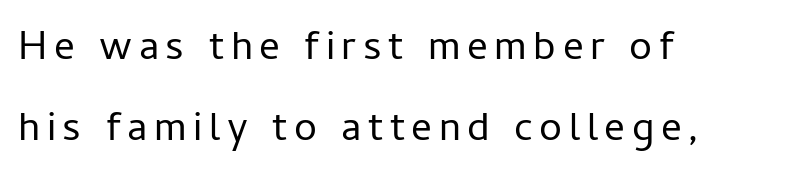
The image shows 41 px regular-weight sans-serif type, upright; set left-aligned, loose line spacing (1.98x), not underlined; low stroke contrast and a medium x-height.
